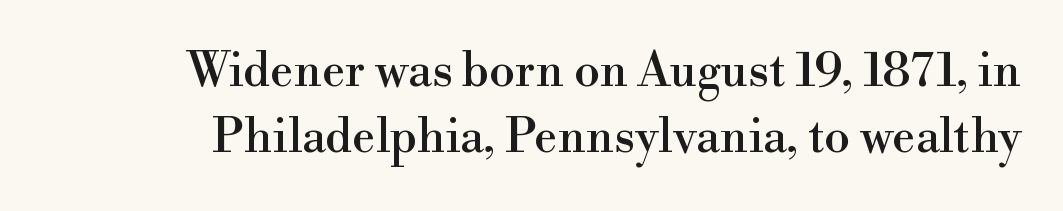
{"serif": "yes", "italic": "no", "width": "normal", "x_height": "small", "monospaced": "no", "underline": "no", "line_spacing": "normal", "line_spacing_ratio": 1.41, "letter_spacing": "normal", "letter_spacing_em": 0.0, "glyph_px": 47}
